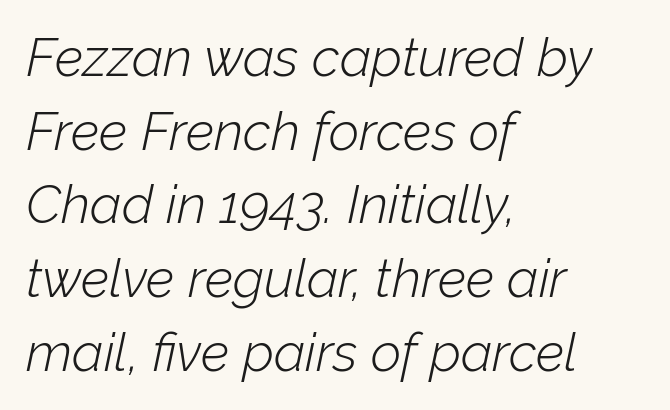
The image shows 53 px light type, italic (leaning right); set left-aligned, normal line spacing (1.39x), normal letter spacing, not underlined; low stroke contrast and a medium x-height.
